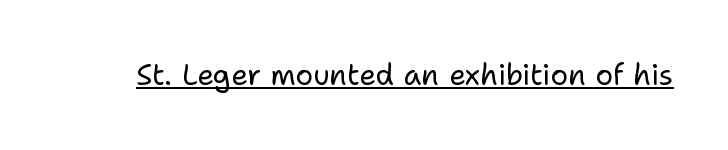
These characters rest on top of a visible drawn line. Ordinary non-slanted type is in use. Is this a heavy cut? Hardly; it is regular or lighter. Here the glyphs are tracked normally, forming tight word shapes.
